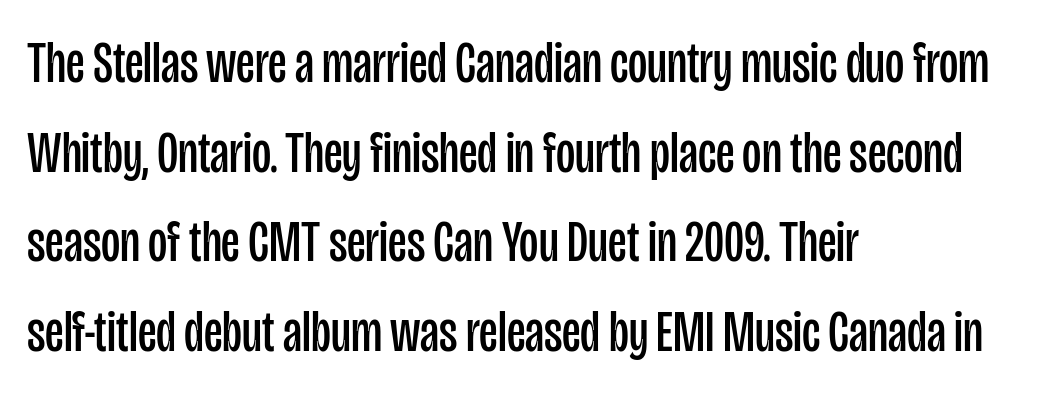
The image shows 59 px regular-weight, condensed sans-serif type, upright; set left-aligned, normal line spacing (1.52x), normal letter spacing, not underlined; low stroke contrast and a large x-height.
